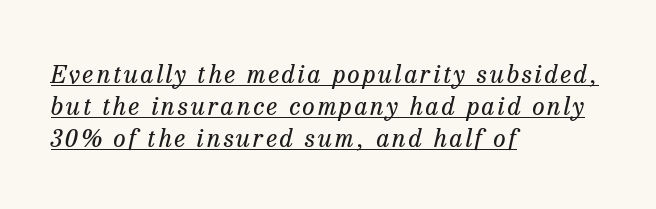
The image shows 25 px text type, italic (leaning right); set left-aligned, normal line spacing (1.28x), underlined.
